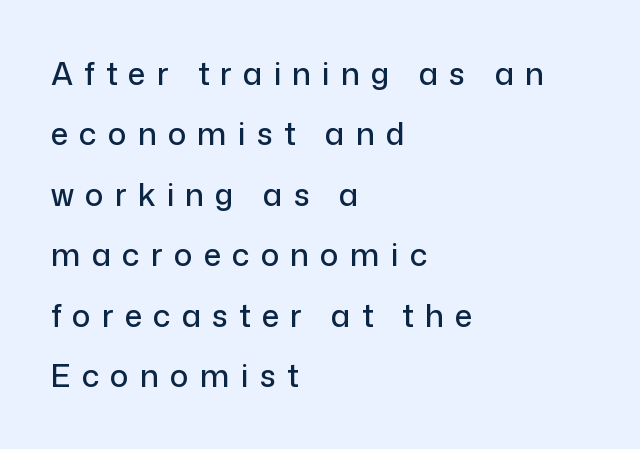
Honestly, there is no underline to notice here at all. Do the characters align in a grid? No, the font is proportional. Ascenders rise straight up at ninety degrees. In terms of letterform style, serifs are entirely absent. Short note: letters widely spaced. The paragraph shown leans on its left margin.
